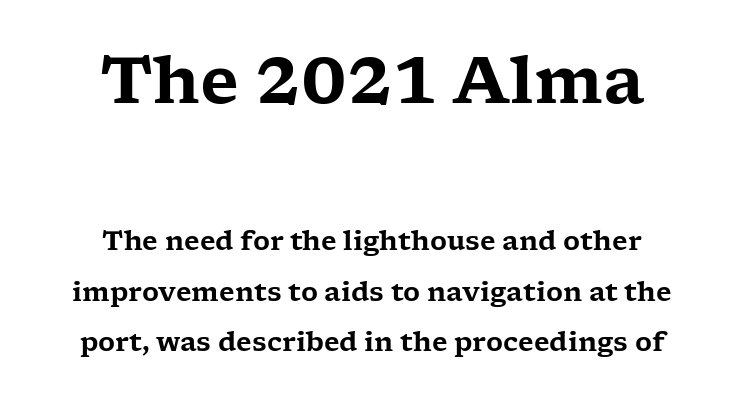
The image shows 65 px wide serif type, upright; set loose line spacing (1.93x), normal letter spacing, not underlined; the first (top) block is 2.5x larger; low stroke contrast and a medium x-height.
